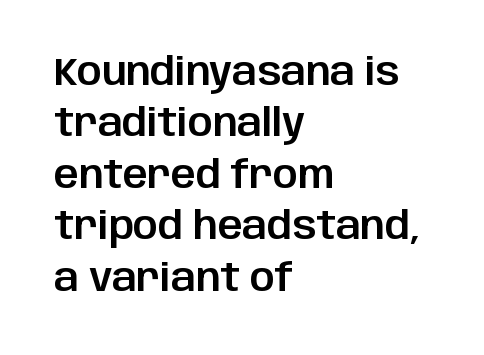
{"serif": "no", "italic": "no", "width": "normal", "stroke_contrast": "low", "x_height": "large", "monospaced": "no", "underline": "no", "align": "left", "line_spacing": "normal", "line_spacing_ratio": 1.32, "letter_spacing": "normal", "letter_spacing_em": 0.0, "glyph_px": 39}
